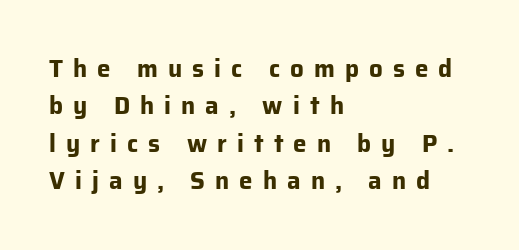
{"italic": "no", "bold": "yes", "underline": "no", "align": "left", "line_spacing": "normal", "line_spacing_ratio": 1.56, "letter_spacing": "wide", "letter_spacing_em": 0.42, "glyph_px": 24}
